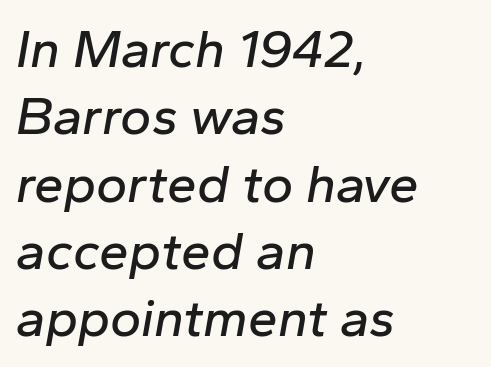
The image shows 53 px text type, italic (leaning right); set left-aligned, normal line spacing (1.27x), normal letter spacing, not underlined; low stroke contrast and a medium x-height.
